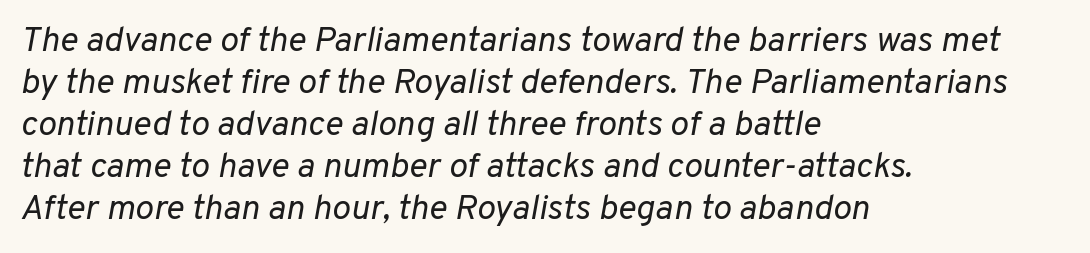
Rendered with sloped, italic letterforms. You could not count columns in this text — the font is proportionally spaced. The typesetter chose a ragged-right arrangement here. Words float on clear page, feet unadorned. The face looks like a standard text weight, possibly lighter.
